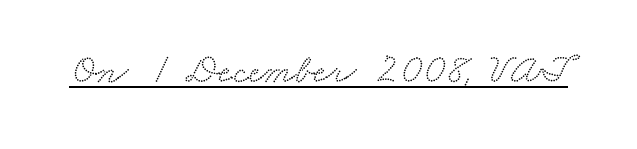
{"serif": "yes", "width": "wide", "stroke_contrast": "low", "x_height": "small", "monospaced": "no", "underline": "yes", "letter_spacing": "normal", "letter_spacing_em": 0.0, "glyph_px": 42}
